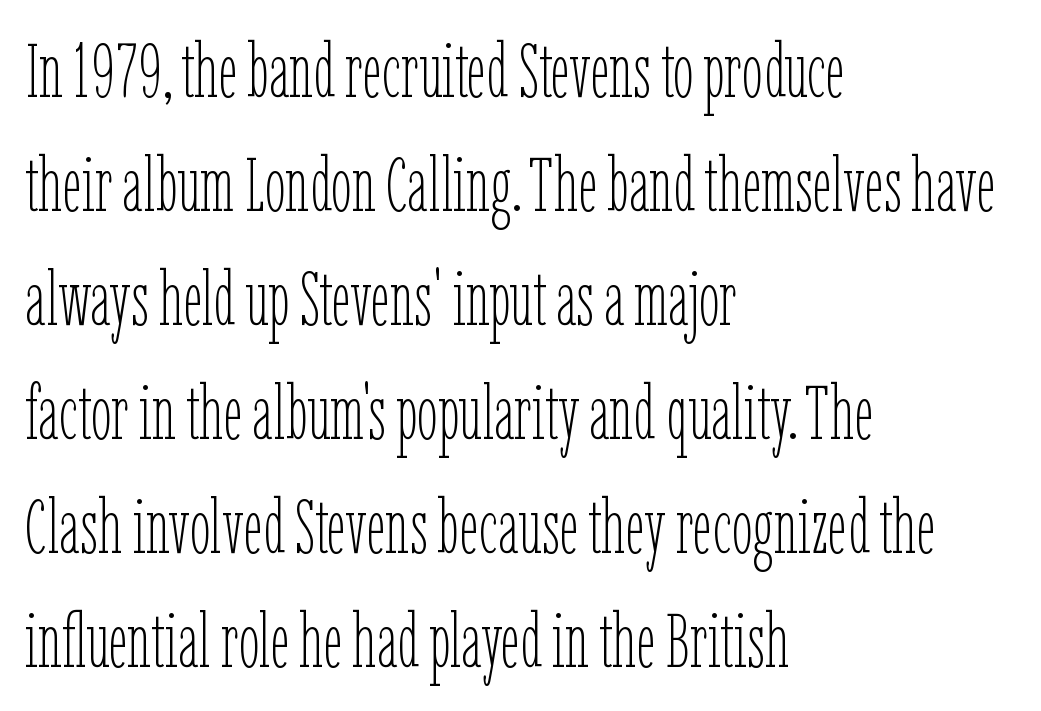
The image shows 75 px thin, condensed type, upright; set left-aligned, normal line spacing (1.52x), normal letter spacing, not underlined; low stroke contrast and a medium x-height.
